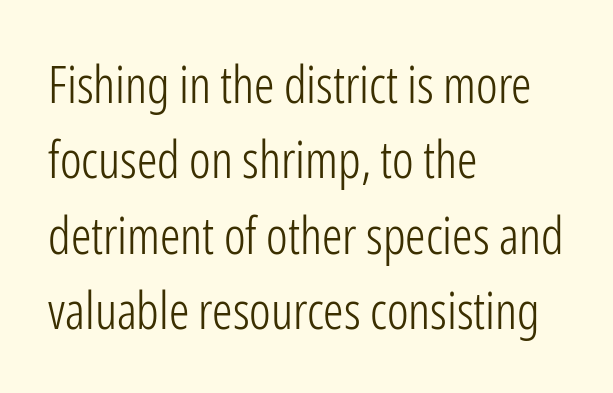
{"serif": "no", "italic": "no", "bold": "no", "weight": "light", "width": "condensed", "stroke_contrast": "low", "x_height": "medium", "monospaced": "no", "underline": "no", "align": "left", "line_spacing": "normal", "line_spacing_ratio": 1.48, "letter_spacing": "normal", "letter_spacing_em": 0.0, "glyph_px": 51}
